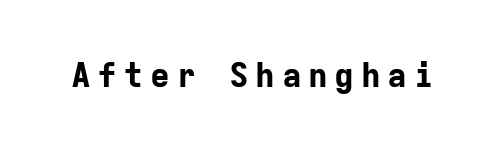
The passage shown is typed in a monospace face where columns stay perfectly aligned. Strong, thick strokes mark this as bold type. Anything drawn beneath the words? Only blank space. Typographically, this falls in the sans-serif category. The tracking reads as deliberately expanded to a designer's eye.
